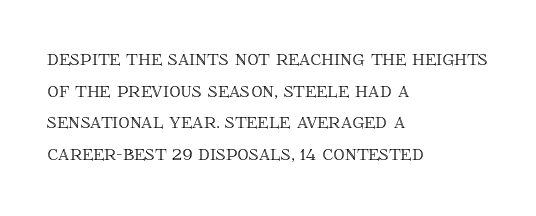
The image shows 23 px text type, upright; set left-aligned, normal line spacing (1.37x), normal letter spacing, not underlined.
